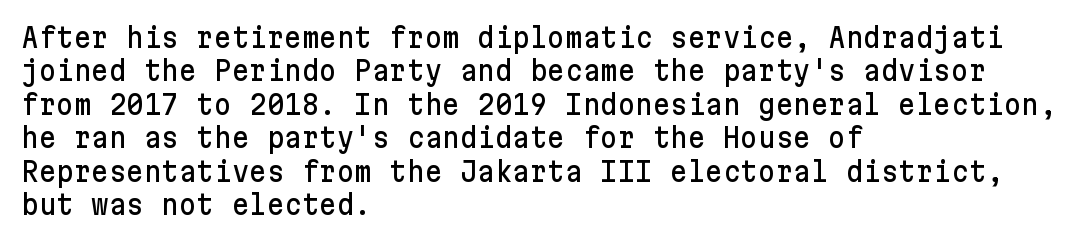
The specimen reads as upright at a glance. The words here are not underlined. Horizontal alignment here is leftward, the default for most running prose. The gaps between neighbouring characters are ordinary and unremarkable.
